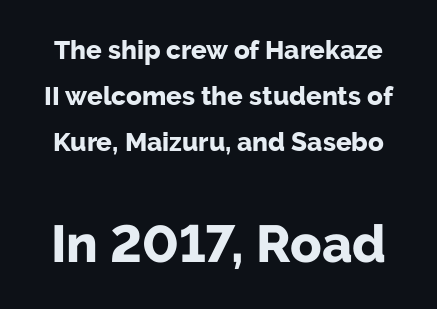
{"serif": "no", "italic": "no", "bold": "yes", "weight": "bold", "width": "normal", "stroke_contrast": "low", "x_height": "medium", "monospaced": "no", "underline": "no", "line_spacing_ratio": 1.76, "letter_spacing": "normal", "letter_spacing_em": 0.0, "larger_block": "second", "size_ratio": 2.0, "glyph_px": 52}
